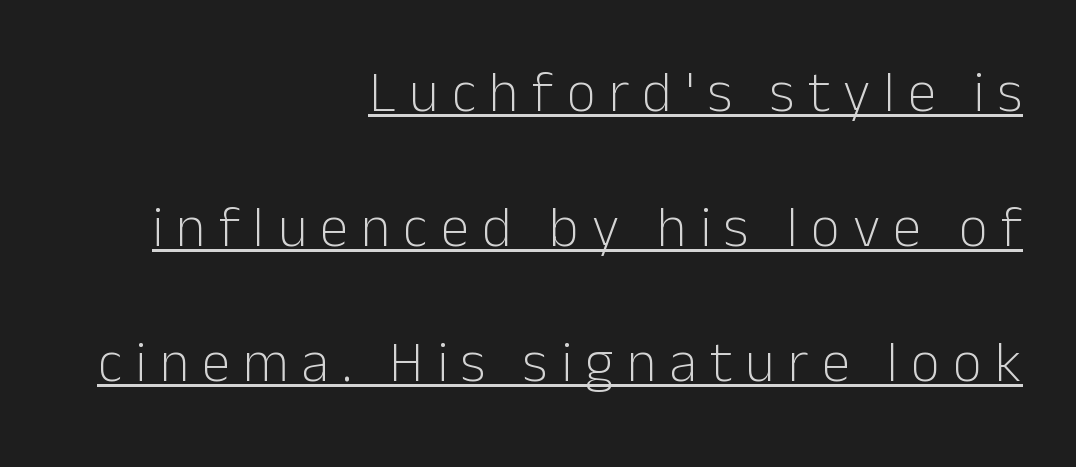
Vertical spacing — loose. You can see a thin bar hugging the bottom of the glyphs. Compared with typical body copy, the letter spacing here is much looser. Layout note: lines flush right.
